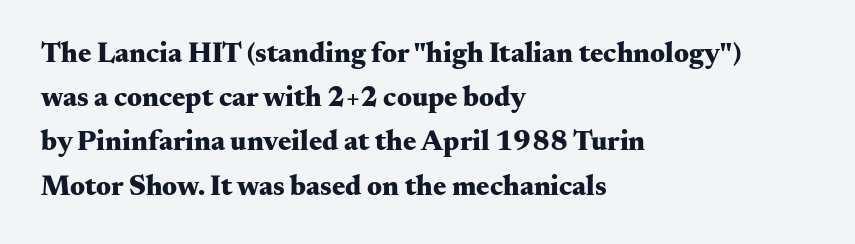
Q: Is the text bold? A: Yes.
Q: Is the text italic (slanted)? A: No, it is upright.
Q: Is the typeface a serif or a sans-serif typeface? A: Serif.
Q: Is the text underlined? A: No.
Q: How is the paragraph aligned? A: Left-aligned.
Q: Is the spacing between letters normal or unusually wide? A: Normal.
Q: Is the spacing between lines tight, normal or loose? A: Normal.
Q: Width (condensed, normal, or wide)? A: Wide.
Q: Stroke contrast? A: Medium.
Q: x-height? A: Small.
Q: Monospaced? A: No.
